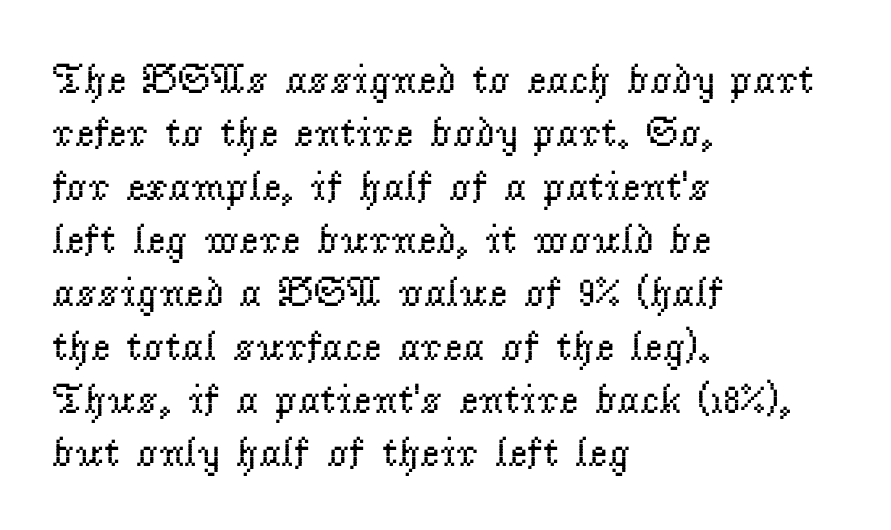
The image shows 42 px regular-weight serif type, upright; set left-aligned, normal line spacing (1.27x), normal letter spacing, not underlined; low stroke contrast and a small x-height.
